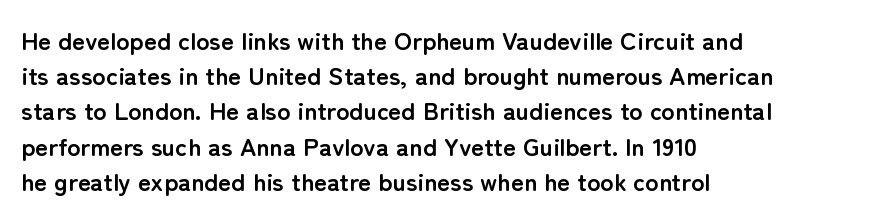
Q: Is the text bold? A: Yes.
Q: Is the text italic (slanted)? A: No, it is upright.
Q: Is the text underlined? A: No.
Q: How is the paragraph aligned? A: Left-aligned.
Q: Is the spacing between letters normal or unusually wide? A: Normal.
Q: Is the spacing between lines tight, normal or loose? A: Normal.
